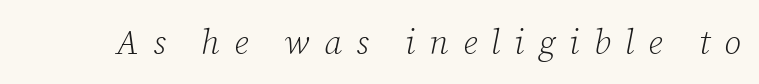
{"serif": "yes", "italic": "yes", "lean": "right", "slant_degrees": 12, "bold": "no", "weight": "light", "width": "normal", "stroke_contrast": "low", "x_height": "medium", "monospaced": "no", "underline": "no", "letter_spacing": "wide", "letter_spacing_em": 0.42, "glyph_px": 34}
